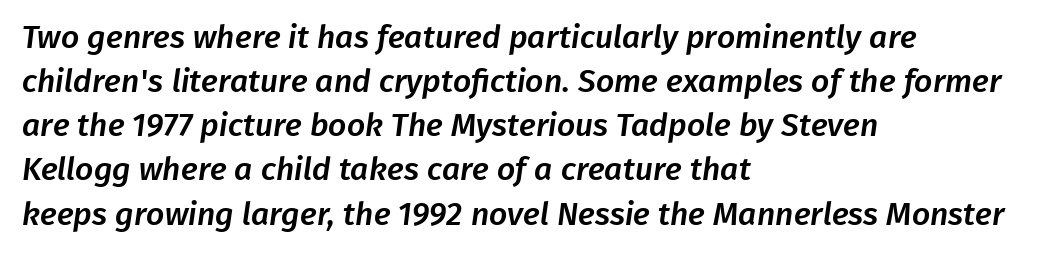
{"serif": "no", "width": "normal", "stroke_contrast": "low", "x_height": "medium", "monospaced": "no", "underline": "no", "align": "left", "line_spacing": "normal", "line_spacing_ratio": 1.38, "letter_spacing": "normal", "letter_spacing_em": 0.0, "glyph_px": 32}
